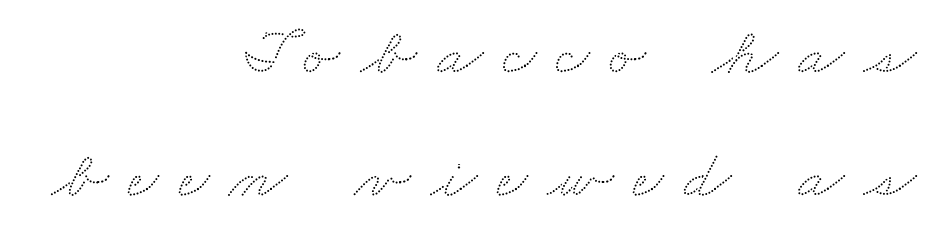
The image shows 67 px wide type; set right-aligned, line spacing 1.83x, unusually wide letter spacing (+0.3 em), not underlined; low stroke contrast and a small x-height.
